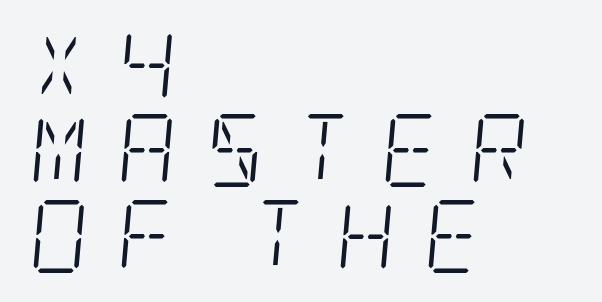
The image shows 73 px light, condensed serif type, italic (leaning right); set left-aligned, line spacing 1.17x, unusually wide letter spacing (+0.39 em), not underlined; low stroke contrast and a large x-height.
